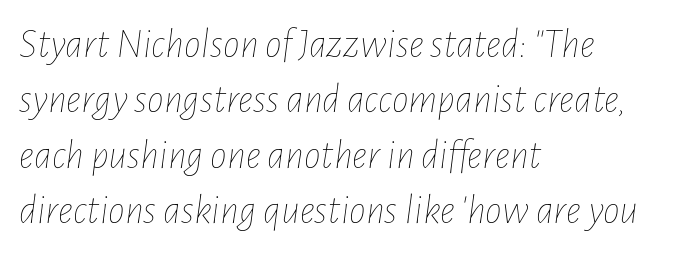
Q: Is the text bold? A: No.
Q: Is the text italic (slanted)? A: Yes, it leans right by about 7 degrees.
Q: Is the text underlined? A: No.
Q: How is the paragraph aligned? A: Left-aligned.
Q: Is the spacing between letters normal or unusually wide? A: Normal.
Q: Is the spacing between lines tight, normal or loose? A: Normal.
Q: Width (condensed, normal, or wide)? A: Condensed.
Q: Stroke contrast? A: Low.
Q: x-height? A: Medium.
Q: Monospaced? A: No.
